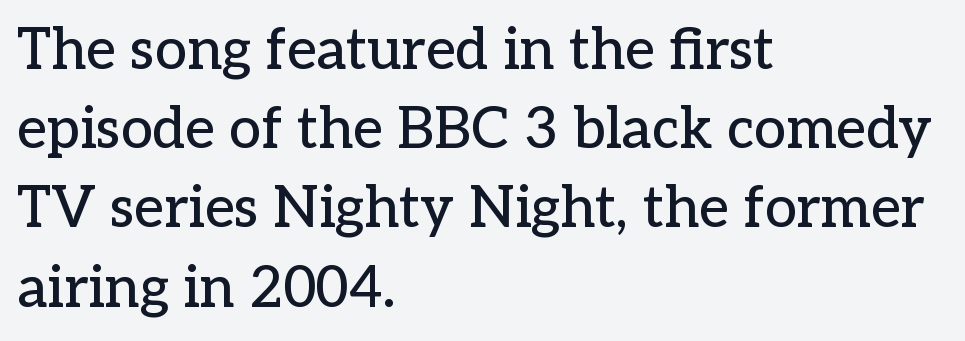
Leading: standard. Line starts are locked; line ends wander. Spacing verdict: proportional, widths tailored to each character. Letter spacing: default. No italicization has been applied; the sample stays upright. Look at the bottom of the vertical strokes: they flare into serifs here.
